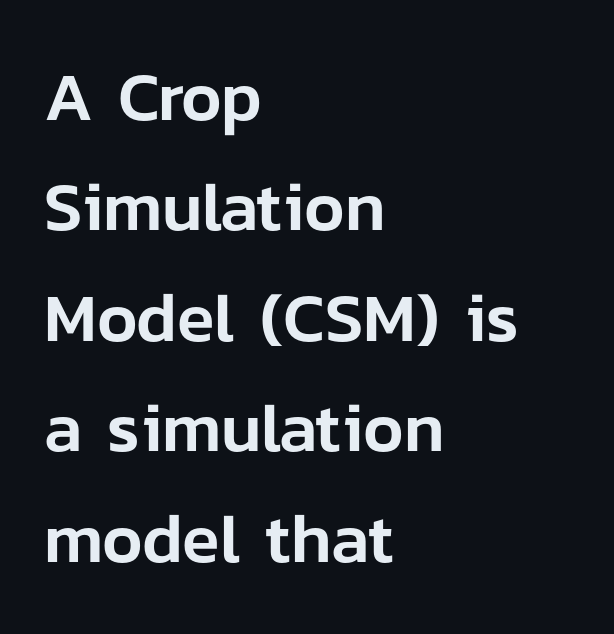
Quick note: interline space is typical. The passage is arranged the way most books set body copy — flush left. It's the straight-up-and-down kind of type. Words appear dense and cohesive because spacing is normal.
